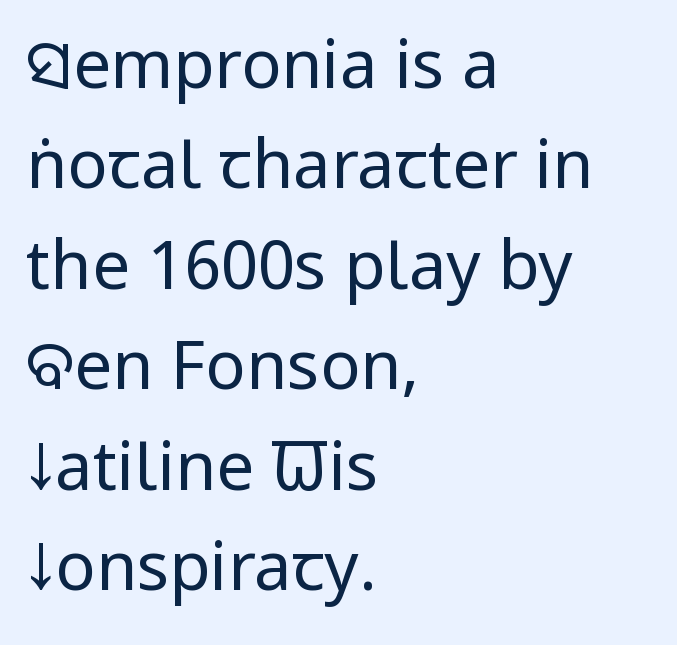
The image shows 67 px regular-weight, condensed sans-serif type, upright; set left-aligned, normal line spacing (1.5x), normal letter spacing, not underlined; low stroke contrast and a large x-height.
